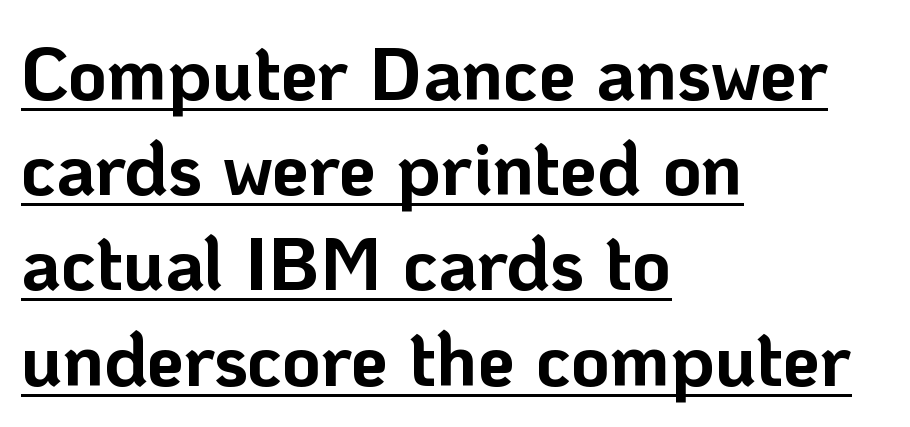
{"serif": "no", "italic": "no", "bold": "yes", "weight": "bold", "width": "normal", "stroke_contrast": "low", "x_height": "medium", "monospaced": "no", "underline": "yes", "align": "left", "line_spacing": "normal", "line_spacing_ratio": 1.27, "letter_spacing": "normal", "letter_spacing_em": 0.0, "glyph_px": 75}
